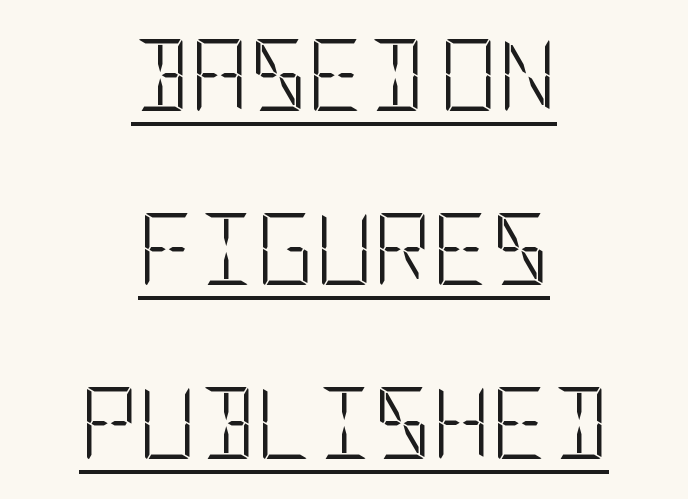
Q: Is the text bold? A: No.
Q: Is the text italic (slanted)? A: No, it is upright.
Q: Is the typeface a serif or a sans-serif typeface? A: Sans-serif.
Q: Is the text underlined? A: Yes.
Q: How is the paragraph aligned? A: Centered.
Q: Is the spacing between letters normal or unusually wide? A: Normal.
Q: Is the spacing between lines tight, normal or loose? A: Loose.
Q: Width (condensed, normal, or wide)? A: Condensed.
Q: Stroke contrast? A: Low.
Q: x-height? A: Large.
